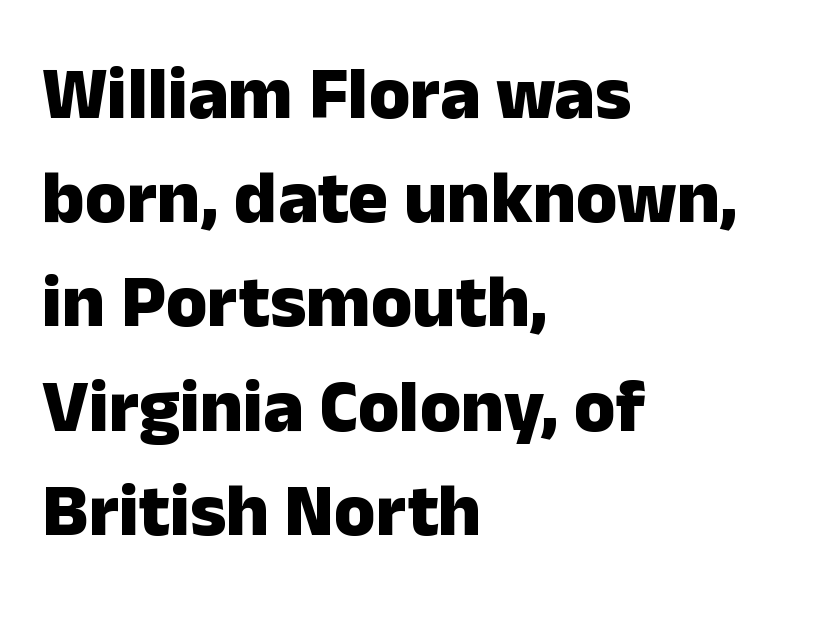
Q: Is the text bold? A: Yes.
Q: Is the text italic (slanted)? A: No, it is upright.
Q: Is the typeface a serif or a sans-serif typeface? A: Sans-serif.
Q: Is the text underlined? A: No.
Q: How is the paragraph aligned? A: Left-aligned.
Q: Is the spacing between letters normal or unusually wide? A: Normal.
Q: Is the spacing between lines tight, normal or loose? A: Normal.
Q: Width (condensed, normal, or wide)? A: Normal.
Q: Stroke contrast? A: Low.
Q: x-height? A: Medium.
Q: Monospaced? A: No.
